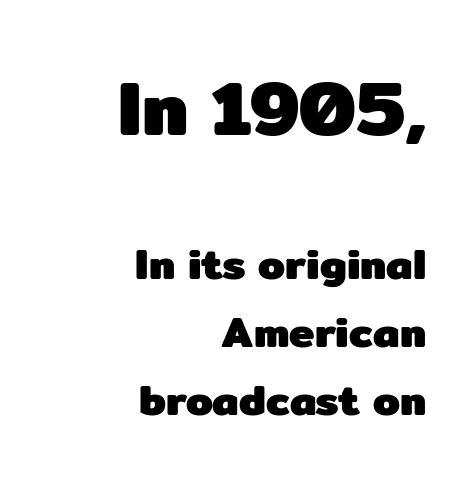
The image shows 76 px heavy sans-serif type, upright; set right-aligned, normal line spacing (1.59x), normal letter spacing, not underlined; the first (top) block is 1.77x larger; low stroke contrast and a medium x-height.
